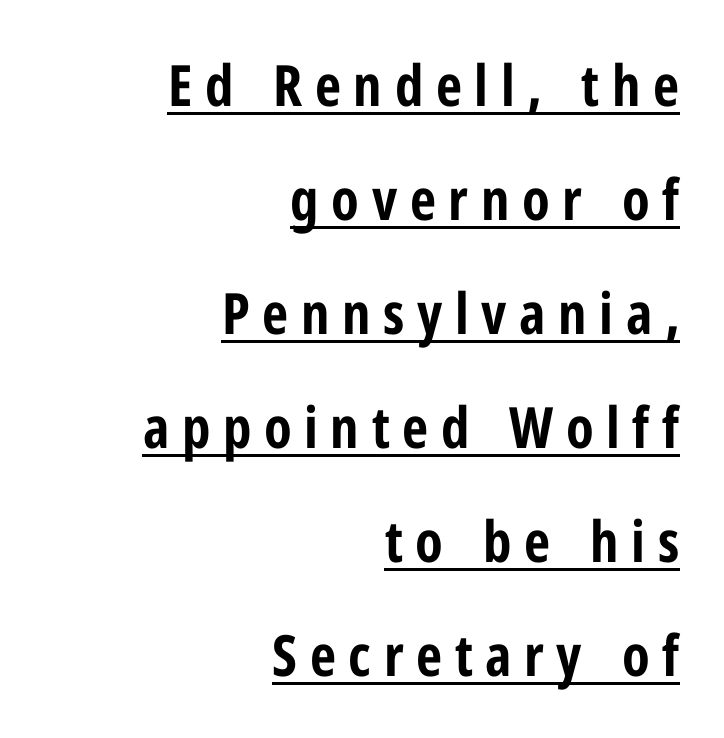
Q: Is the text bold? A: Yes.
Q: Is the text italic (slanted)? A: No, it is upright.
Q: Is the typeface a serif or a sans-serif typeface? A: Sans-serif.
Q: Is the text underlined? A: Yes.
Q: How is the paragraph aligned? A: Right-aligned.
Q: Is the spacing between letters normal or unusually wide? A: Unusually wide.
Q: Is the spacing between lines tight, normal or loose? A: Loose.
Q: Width (condensed, normal, or wide)? A: Condensed.
Q: Stroke contrast? A: Low.
Q: x-height? A: Medium.
Q: Monospaced? A: No.
